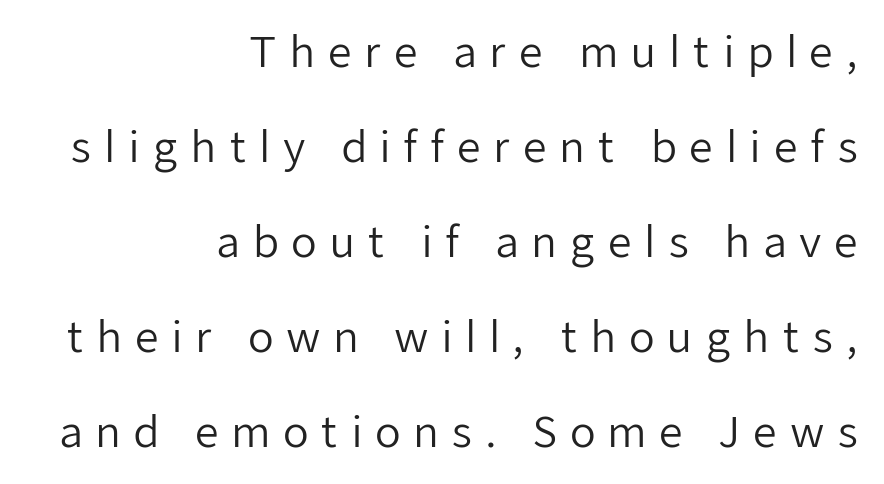
Observe the wide spacing: letters keep a clear distance from each other. Interline gaps are noticeably wide in this sample. Typographically, this falls in the sans-serif category. The rendering uses natural spacing where letterforms have individual widths. Is the type heavy? It reads as light-to-regular instead. Unlike italic type, these characters show no tilt at all.
